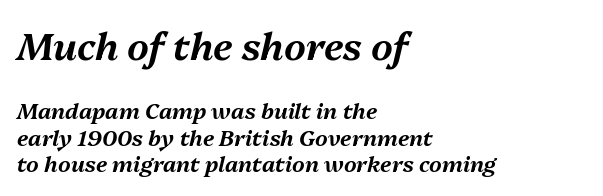
{"italic": "yes", "lean": "right", "slant_degrees": 13, "width": "normal", "stroke_contrast": "medium", "x_height": "medium", "monospaced": "no", "underline": "no", "align": "left", "line_spacing_ratio": 1.22, "letter_spacing": "normal", "letter_spacing_em": 0.0, "larger_block": "first", "size_ratio": 1.73, "glyph_px": 38}
